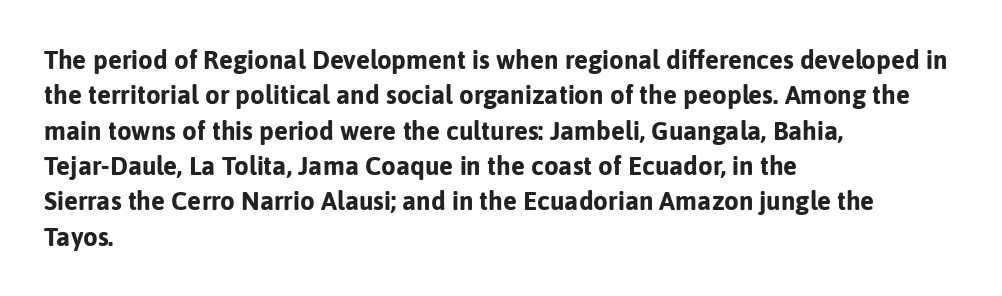
Normally led — the rows are evenly, conventionally spaced. A roman cut, with each character standing at attention. The gaps between neighbouring characters are ordinary and unremarkable. The words here are not underlined. Left-aligned paragraph, ragged on the right. The typesetting leans heavy: a genuine bold.
